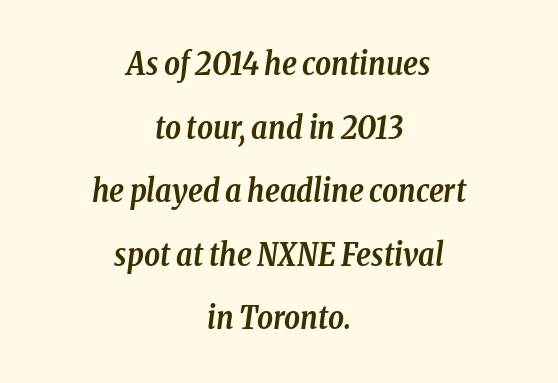
The image shows 31 px semibold, condensed serif type, italic (leaning right); set centered, loose line spacing (2.05x), normal letter spacing, not underlined; low stroke contrast and a medium x-height.
